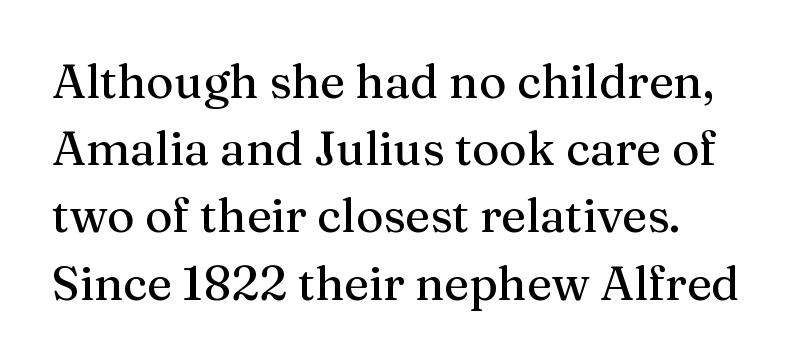
{"serif": "yes", "italic": "no", "width": "normal", "stroke_contrast": "medium", "x_height": "medium", "monospaced": "no", "underline": "no", "line_spacing": "normal", "line_spacing_ratio": 1.43, "letter_spacing": "normal", "letter_spacing_em": 0.0, "glyph_px": 47}
